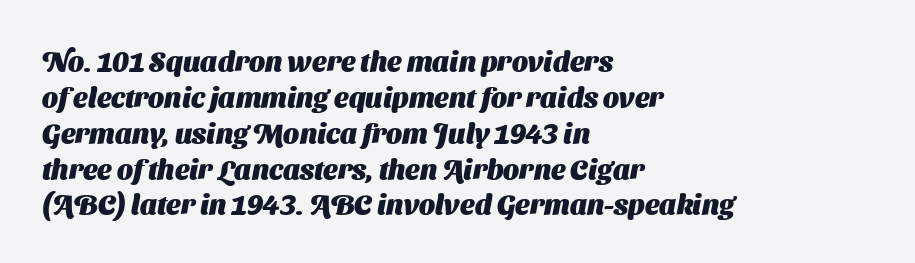
The image shows 28 px heavy sans-serif type; set left-aligned, normal line spacing (1.28x), normal letter spacing, not underlined; medium stroke contrast and a medium x-height.
